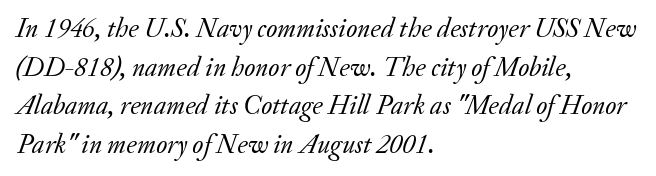
Q: Is the text bold? A: No.
Q: Is the text italic (slanted)? A: Yes, it leans right by about 20 degrees.
Q: Is the text underlined? A: No.
Q: How is the paragraph aligned? A: Left-aligned.
Q: Is the spacing between letters normal or unusually wide? A: Normal.
Q: Is the spacing between lines tight, normal or loose? A: Normal.
